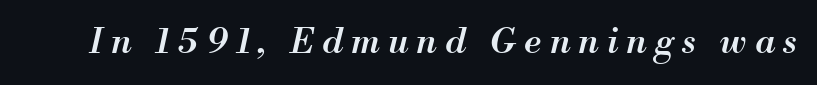
The image shows 35 px semibold type, italic (leaning right); set unusually wide letter spacing (+0.24 em), not underlined; medium stroke contrast and a small x-height.
